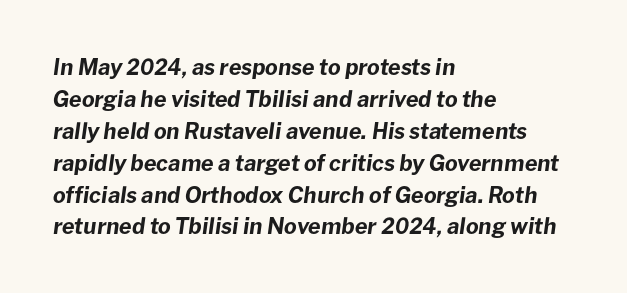
A clean baseline with only descenders dipping below it. On the weight axis this lands at bold, roughly 700. Interline gaps are of average width in this sample. Layout note: lines flush left.
